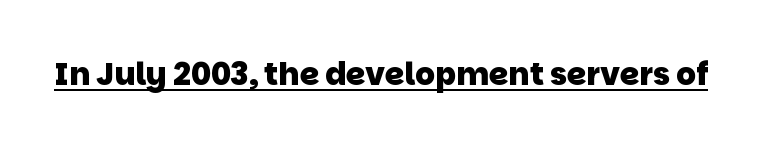
The image shows 31 px heavy sans-serif type; set normal letter spacing, underlined; low stroke contrast and a large x-height.
